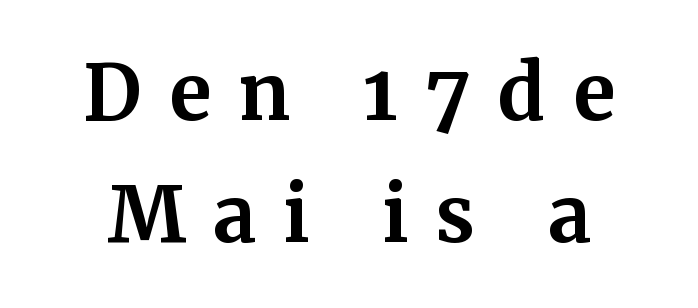
The image shows 77 px bold serif type, upright; set normal line spacing (1.58x), unusually wide letter spacing (+0.35 em), not underlined; medium stroke contrast and a medium x-height.
